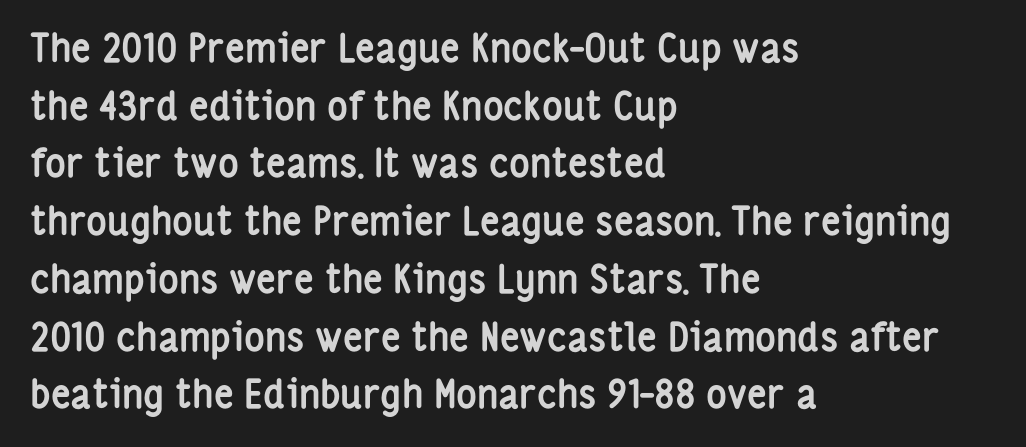
The image shows 39 px semibold, condensed sans-serif type, upright; set left-aligned, normal line spacing (1.48x), normal letter spacing, not underlined; low stroke contrast and a medium x-height.
